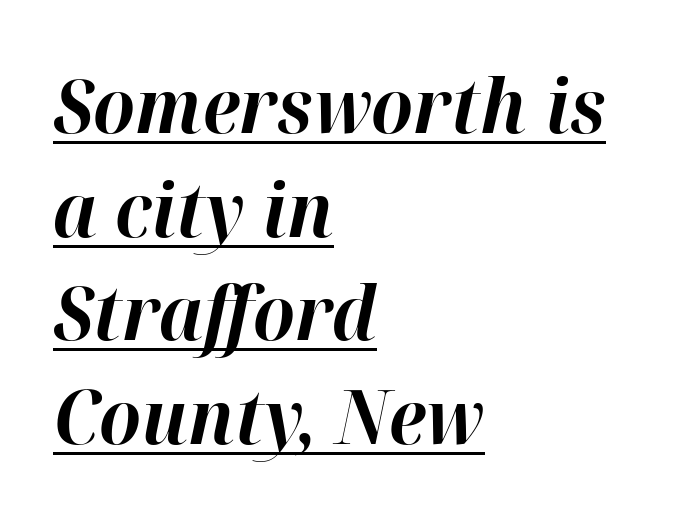
{"italic": "yes", "lean": "right", "slant_degrees": 12, "bold": "yes", "weight": "bold", "width": "normal", "stroke_contrast": "high", "x_height": "medium", "monospaced": "no", "underline": "yes", "align": "left", "line_spacing": "normal", "line_spacing_ratio": 1.4, "letter_spacing": "normal", "letter_spacing_em": 0.0, "glyph_px": 74}
